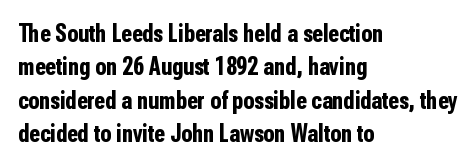
Q: Is the text bold? A: Yes.
Q: Is the text italic (slanted)? A: No, it is upright.
Q: Is the text underlined? A: No.
Q: How is the paragraph aligned? A: Left-aligned.
Q: Is the spacing between letters normal or unusually wide? A: Normal.
Q: Is the spacing between lines tight, normal or loose? A: Normal.
